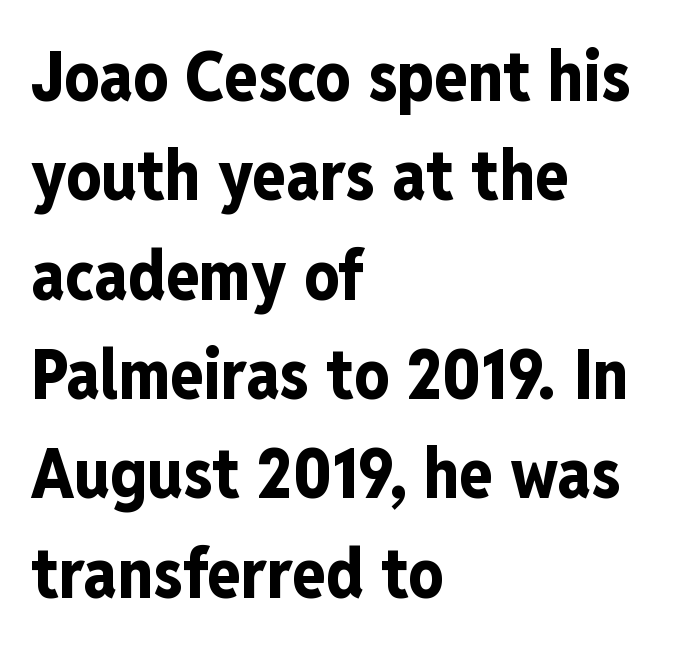
{"serif": "no", "italic": "no", "bold": "yes", "weight": "bold", "width": "condensed", "stroke_contrast": "low", "x_height": "medium", "monospaced": "no", "underline": "no", "align": "left", "line_spacing": "normal", "line_spacing_ratio": 1.44, "letter_spacing": "normal", "letter_spacing_em": 0.0, "glyph_px": 69}
